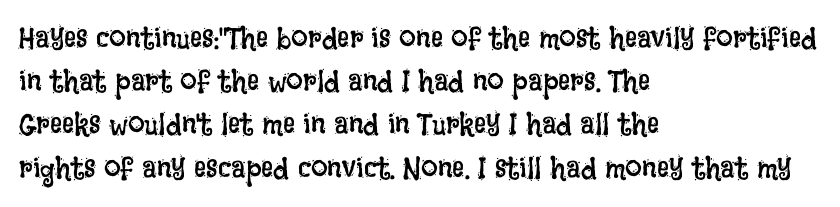
{"italic": "no", "bold": "no", "weight": "regular", "width": "condensed", "stroke_contrast": "low", "x_height": "large", "monospaced": "no", "underline": "no", "align": "left", "line_spacing": "normal", "line_spacing_ratio": 1.44, "letter_spacing": "normal", "letter_spacing_em": 0.0, "glyph_px": 30}
